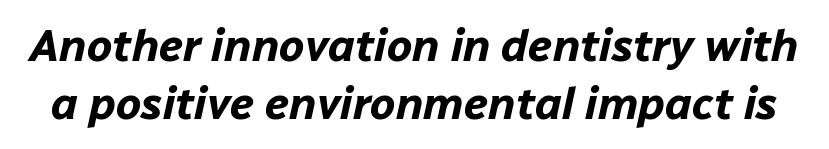
Proportional: the letters do not fall into vertical columns. These lines carry a lot of weight — the face is fully bold. Nobody touched the tracking dial on this one. Italic? Definitely — the glyphs are oblique. Decoration check: the copy has no underline. Successive baselines arrive at the customary interval.
